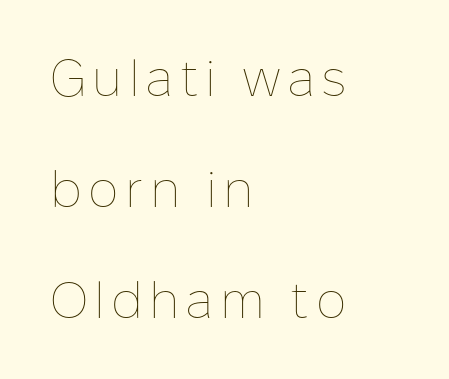
Just letters on the line, the space beneath them empty. Reading down the column, the eye jumps a long way to each next line. No extra ink here — the face is not bold. Spacing verdict: proportional, widths tailored to each character.
